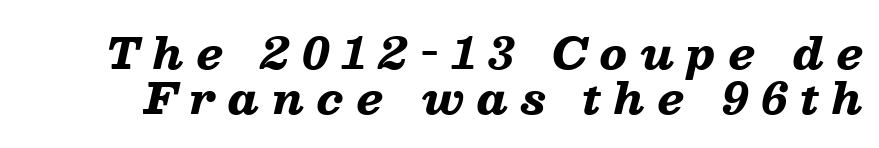
The image shows 42 px heavy, wide type, italic (leaning right); set tight line spacing (1.06x), unusually wide letter spacing (+0.3 em), not underlined; low stroke contrast and a medium x-height.
